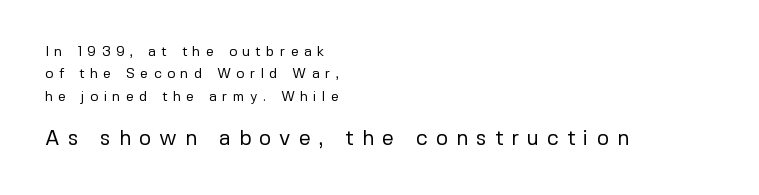
The image shows 21 px text type, upright; set left-aligned, normal line spacing (1.59x), unusually wide letter spacing (+0.38 em), not underlined; the second (bottom) block is 1.5x larger.
